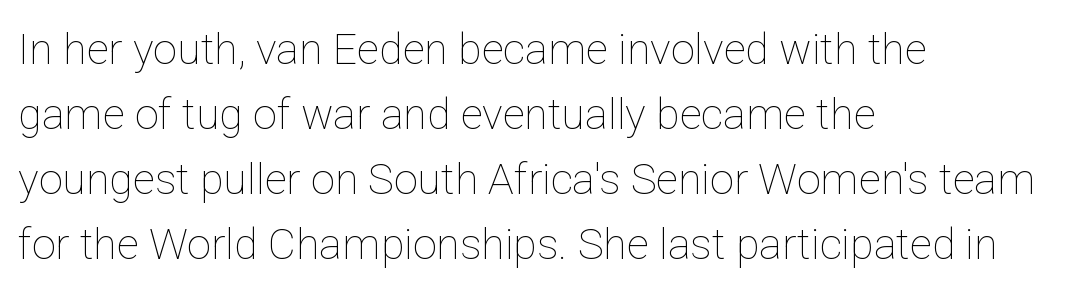
Observe the ordinary spacing: letters are neighbours, not strangers. This rendering features lettering with no underline. The weight would be labelled regular, book, light, or lighter still. Here the designer chose a conventional face with non-uniform glyph widths. Notice how the passage keeps a crisp vertical edge on the left only.
